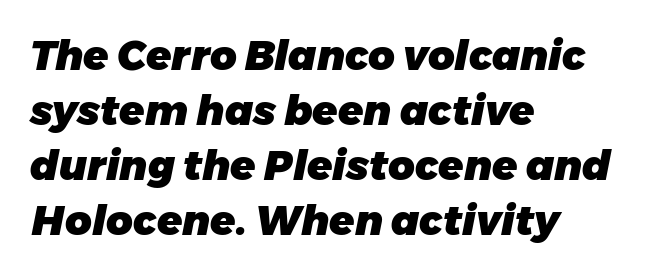
Q: Is the text bold? A: Yes.
Q: Is the text italic (slanted)? A: Yes, it leans right by about 11 degrees.
Q: Is the text underlined? A: No.
Q: How is the paragraph aligned? A: Left-aligned.
Q: Is the spacing between letters normal or unusually wide? A: Normal.
Q: Is the spacing between lines tight, normal or loose? A: Normal.
Q: Width (condensed, normal, or wide)? A: Normal.
Q: Stroke contrast? A: Low.
Q: x-height? A: Medium.
Q: Monospaced? A: No.
